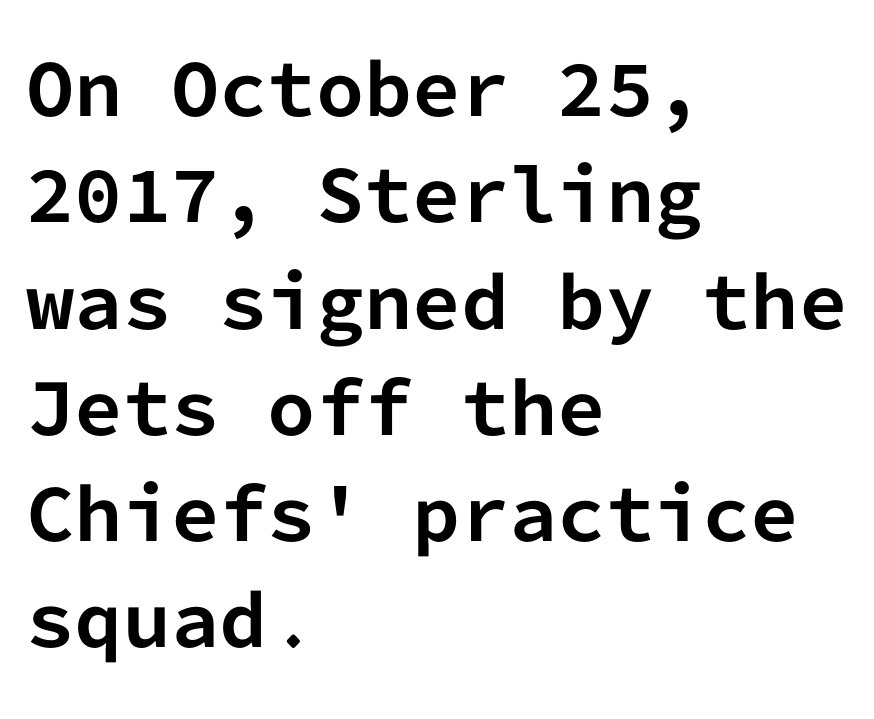
Is there any slant? The stems are plumb. Just letters on the line, the space beneath them empty. Its strokes are broad and dark, the hallmark of bold type. Looks like terminal output: every glyph gets an equal slot. The rows are spaced the way most documents space them.
